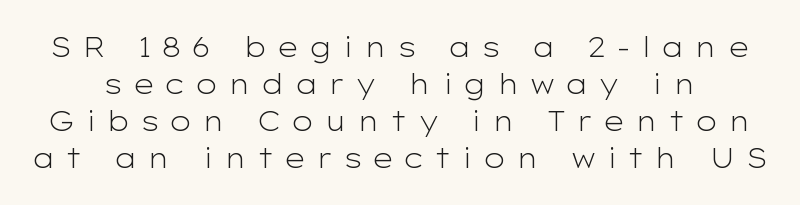
The image shows 27 px text type, upright; set normal line spacing (1.37x), unusually wide letter spacing (+0.35 em), not underlined.
